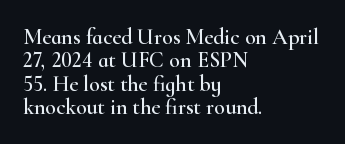
{"italic": "no", "underline": "no", "align": "left", "line_spacing": "tight", "line_spacing_ratio": 1.06, "letter_spacing": "normal", "letter_spacing_em": 0.0, "glyph_px": 22}
